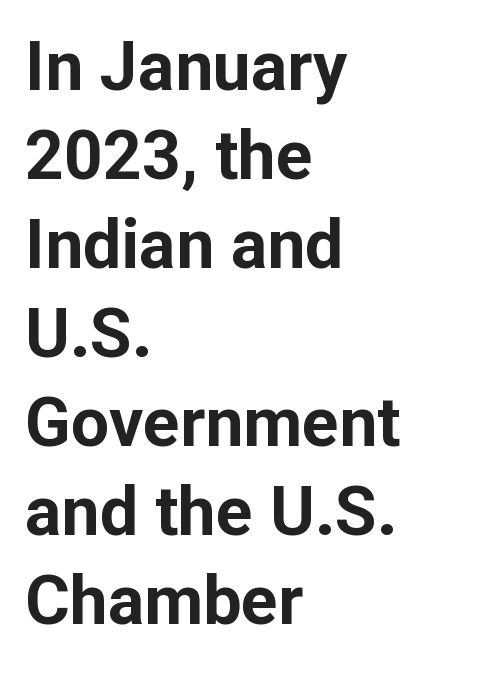
{"serif": "no", "italic": "no", "bold": "yes", "weight": "bold", "width": "normal", "stroke_contrast": "low", "x_height": "medium", "monospaced": "no", "underline": "no", "align": "left", "line_spacing": "normal", "line_spacing_ratio": 1.31, "letter_spacing": "normal", "letter_spacing_em": 0.0, "glyph_px": 68}
